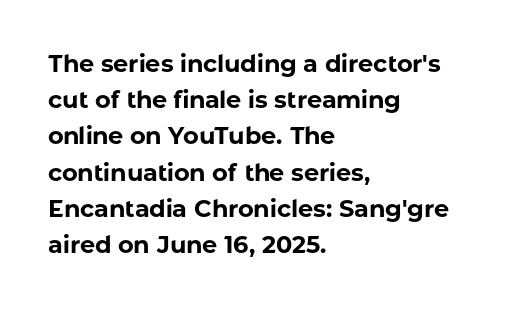
{"italic": "no", "bold": "yes", "underline": "no", "align": "left", "line_spacing": "normal", "line_spacing_ratio": 1.51, "letter_spacing": "normal", "letter_spacing_em": 0.0, "glyph_px": 24}
